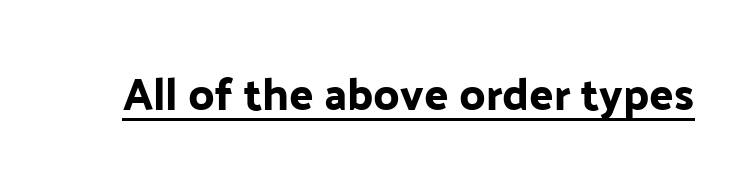
{"serif": "no", "italic": "no", "width": "normal", "stroke_contrast": "low", "x_height": "medium", "monospaced": "no", "underline": "yes", "letter_spacing": "normal", "letter_spacing_em": 0.0, "glyph_px": 45}
